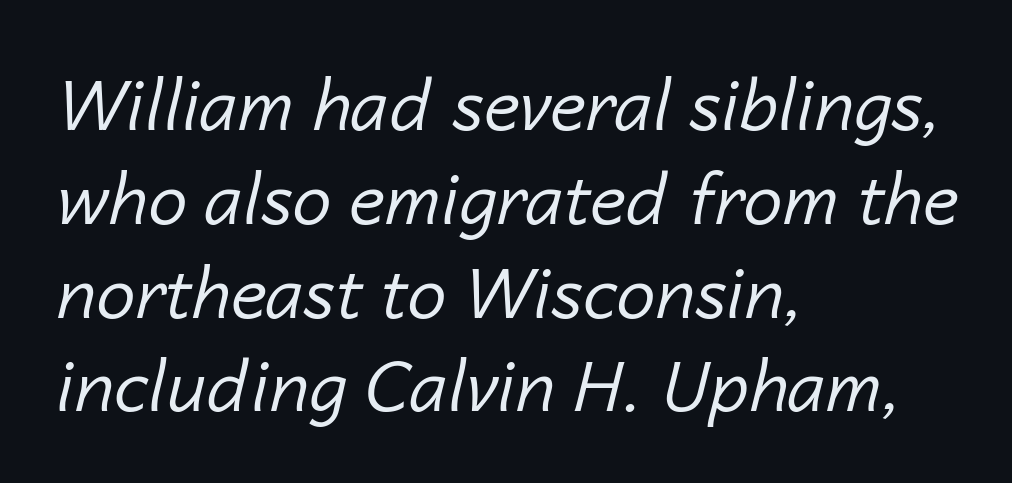
Q: Is the text bold? A: No.
Q: Is the text italic (slanted)? A: Yes, it leans right by about 14 degrees.
Q: Is the text underlined? A: No.
Q: How is the paragraph aligned? A: Left-aligned.
Q: Is the spacing between letters normal or unusually wide? A: Normal.
Q: Is the spacing between lines tight, normal or loose? A: Normal.
Q: Width (condensed, normal, or wide)? A: Normal.
Q: Stroke contrast? A: Low.
Q: x-height? A: Medium.
Q: Monospaced? A: No.
